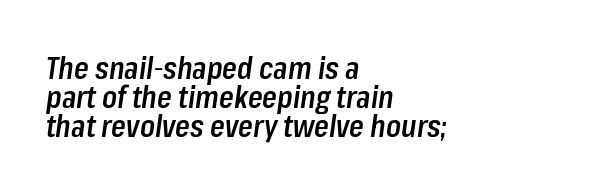
Q: Is the text bold? A: Semi-bold.
Q: Is the text italic (slanted)? A: Yes, it leans right by about 8 degrees.
Q: Is the text underlined? A: No.
Q: How is the paragraph aligned? A: Left-aligned.
Q: Is the spacing between letters normal or unusually wide? A: Normal.
Q: Is the spacing between lines tight, normal or loose? A: Tight.
Q: Width (condensed, normal, or wide)? A: Condensed.
Q: Stroke contrast? A: Low.
Q: x-height? A: Medium.
Q: Monospaced? A: No.
